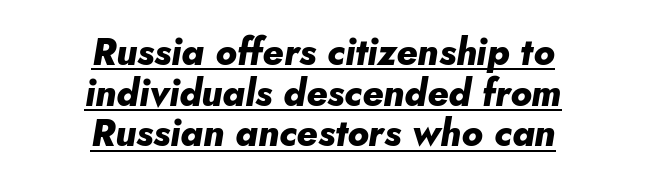
Q: Is the text bold? A: Yes.
Q: Is the text italic (slanted)? A: Yes, it leans right by about 10 degrees.
Q: Is the text underlined? A: Yes.
Q: How is the paragraph aligned? A: Centered.
Q: Is the spacing between letters normal or unusually wide? A: Normal.
Q: Is the spacing between lines tight, normal or loose? A: Tight.
Q: Width (condensed, normal, or wide)? A: Normal.
Q: Stroke contrast? A: Low.
Q: x-height? A: Small.
Q: Monospaced? A: No.
